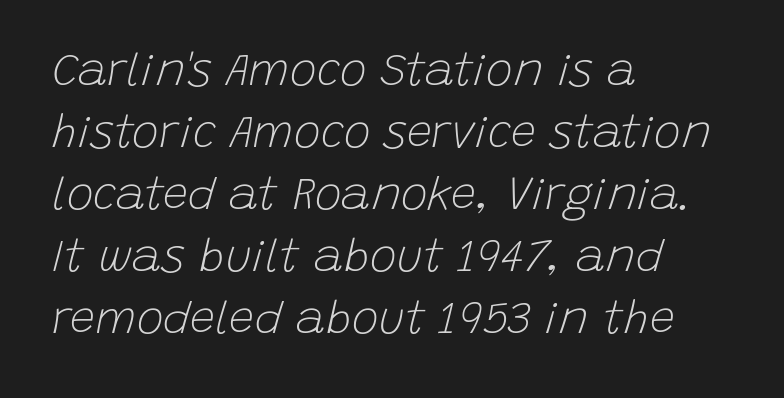
A typesetter would call this proportional, since set widths differ per character. Underline: absent. The line texture is even and compact thanks to regular tracking. A quiet, ordinary-to-light weight characterises the typeface. A normal amount of white space separates one row of letters from the next.
